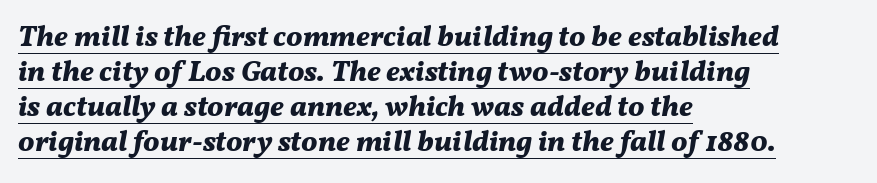
Quick note: underline on. Default kerning and tracking; the words read as compact shapes. Is this a fixed-width face? No — the glyphs have proportional, varying widths. Visually the block forms a straight wall on the left and a jagged coastline on the right. Plenty of ink on the page — the face is bold.
